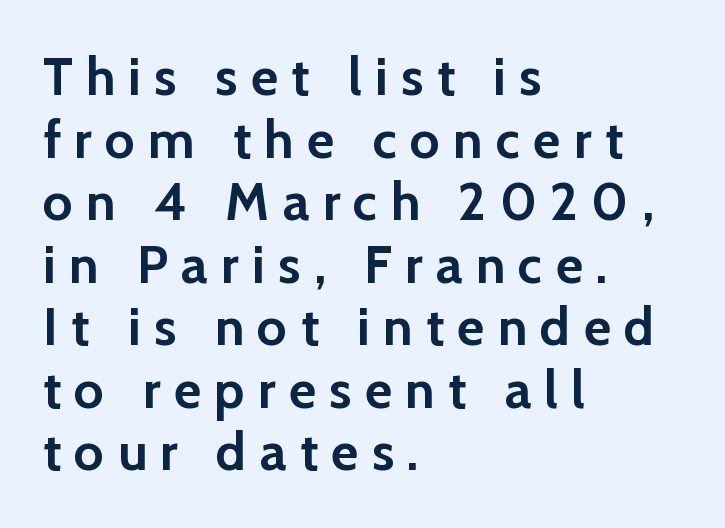
Check where the strokes stop: nothing finishes them off — pure sans. It's the straight-up-and-down kind of type. Here the designer chose a conventional face with non-uniform glyph widths. Words appear elongated and porous because spacing is wide. The glyphs have the mass of a bold cut.
